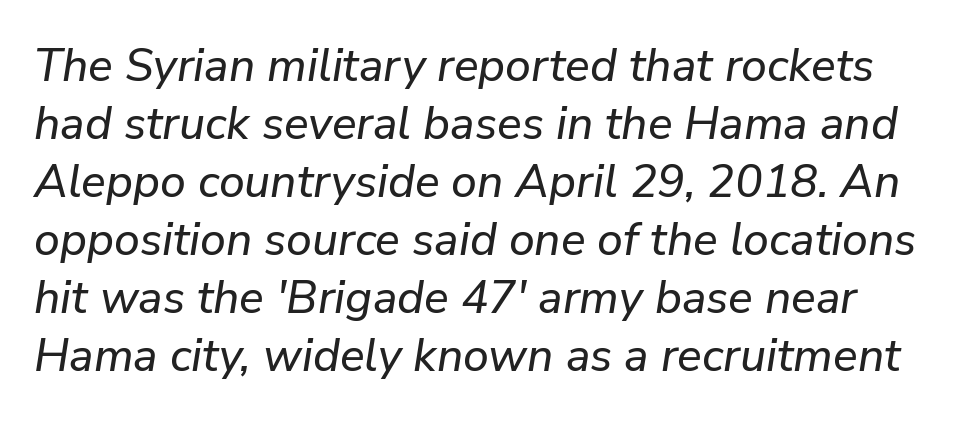
The image shows 46 px text type, italic (leaning right); set normal line spacing (1.26x), normal letter spacing, not underlined; low stroke contrast and a medium x-height.
